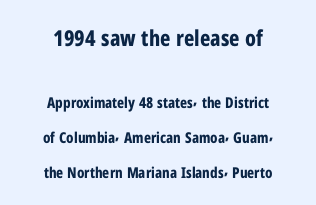
The image shows 22 px bold type, upright; set centered, loose line spacing (2.33x), normal letter spacing, not underlined; the first (top) block is 1.47x larger.
